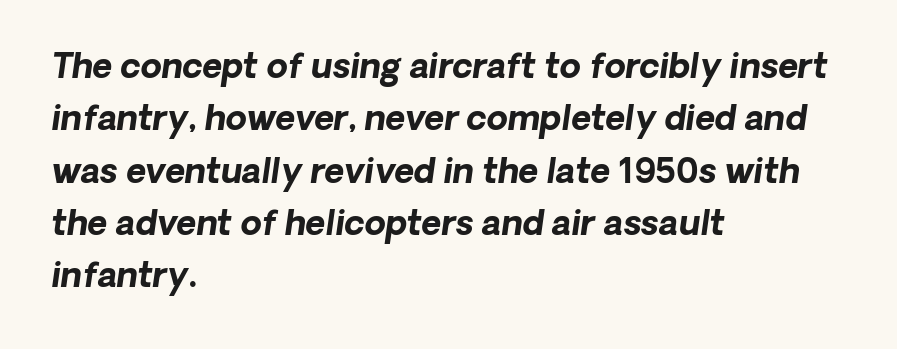
Q: Is the text bold? A: Yes.
Q: Is the text italic (slanted)? A: Yes, it leans right by about 8 degrees.
Q: Is the text underlined? A: No.
Q: How is the paragraph aligned? A: Left-aligned.
Q: Is the spacing between letters normal or unusually wide? A: Normal.
Q: Is the spacing between lines tight, normal or loose? A: Normal.
Q: Width (condensed, normal, or wide)? A: Normal.
Q: Stroke contrast? A: Low.
Q: x-height? A: Medium.
Q: Monospaced? A: No.
